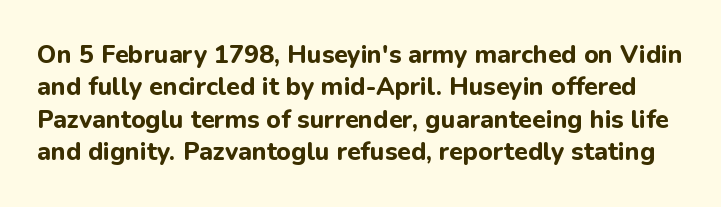
{"italic": "no", "bold": "yes", "underline": "no", "line_spacing": "normal", "line_spacing_ratio": 1.3, "letter_spacing": "normal", "letter_spacing_em": 0.0, "glyph_px": 25}
